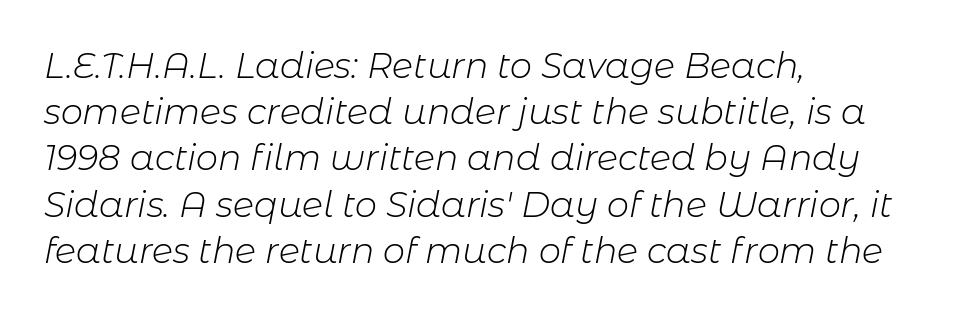
{"italic": "yes", "lean": "right", "slant_degrees": 11, "bold": "no", "weight": "light", "width": "normal", "stroke_contrast": "low", "x_height": "medium", "monospaced": "no", "underline": "no", "align": "left", "line_spacing": "normal", "line_spacing_ratio": 1.32, "letter_spacing": "normal", "letter_spacing_em": 0.0, "glyph_px": 35}
